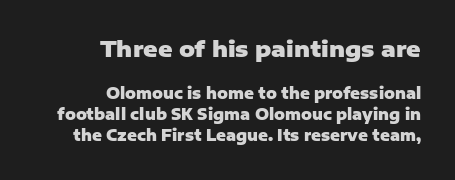
{"italic": "no", "bold": "yes", "underline": "no", "align": "right", "line_spacing": "normal", "line_spacing_ratio": 1.42, "letter_spacing": "normal", "letter_spacing_em": 0.0, "larger_block": "first", "size_ratio": 1.47, "glyph_px": 22}
